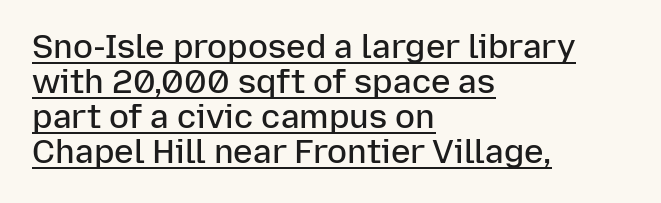
The image shows 33 px semibold sans-serif type, upright; set left-aligned, tight line spacing (1.06x), normal letter spacing, underlined; low stroke contrast and a medium x-height.
